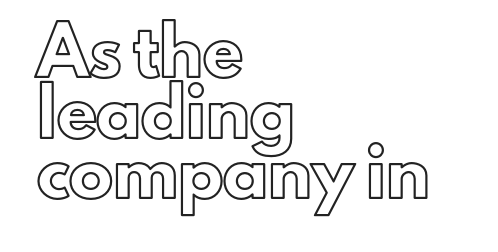
All the whitespace from short lines collects on the right. Here the designer chose a conventional face with non-uniform glyph widths. Honestly, the letter spacing is just normal — you wouldn't notice it. No italicization has been applied; the sample stays upright. Compared with typical paragraphs, the rows here are spaced about the same. Beneath every word, the page is bare.
